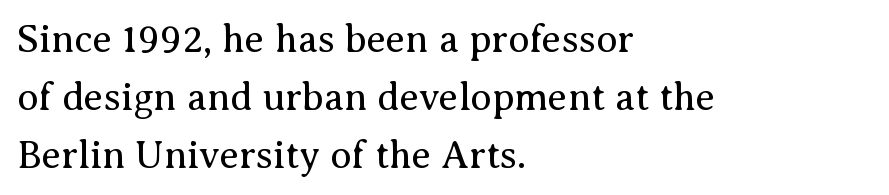
{"serif": "yes", "italic": "no", "bold": "no", "weight": "regular", "width": "normal", "stroke_contrast": "medium", "x_height": "medium", "monospaced": "no", "underline": "no", "align": "left", "line_spacing": "normal", "line_spacing_ratio": 1.49, "letter_spacing": "normal", "letter_spacing_em": 0.0, "glyph_px": 39}
